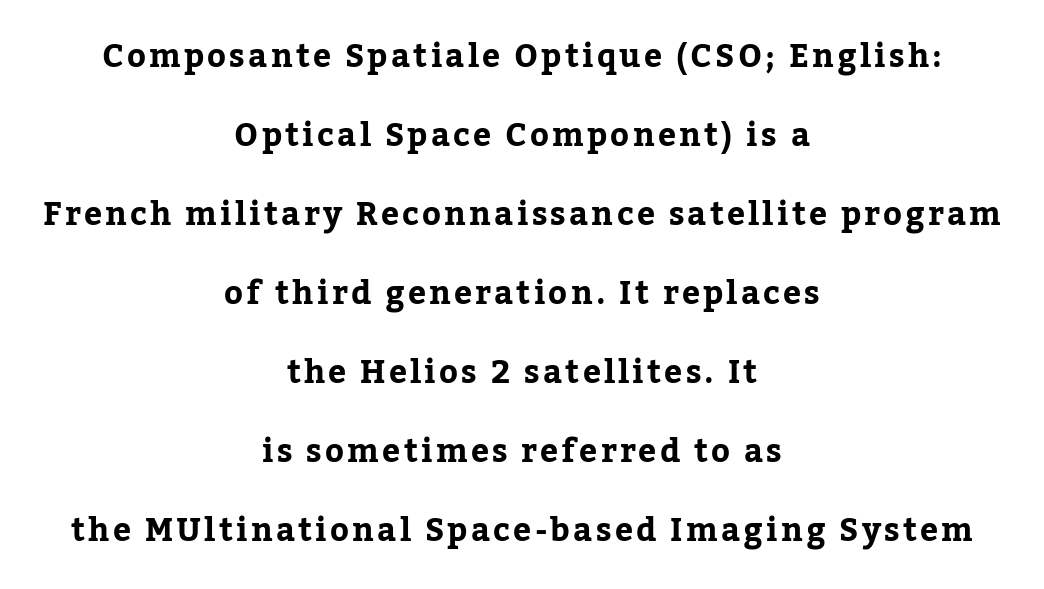
The lines are spread far apart with generous leading. The text was rendered using a seriffed face with decorative stroke endings. Where is the straight margin? There isn't one; the lines are centered. Descenders are the only things crossing below the line. The type sits square on the baseline with zero lean. Proportional: the letters do not fall into vertical columns.
